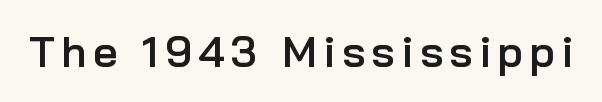
The font's upright variant was chosen for this text. Each letter keeps its own natural width here, so spacing adapts to shape. The typesetting leans somewhat heavy: a semibold. This rendering employs a face without finishing strokes, i.e., a sans-serif.
